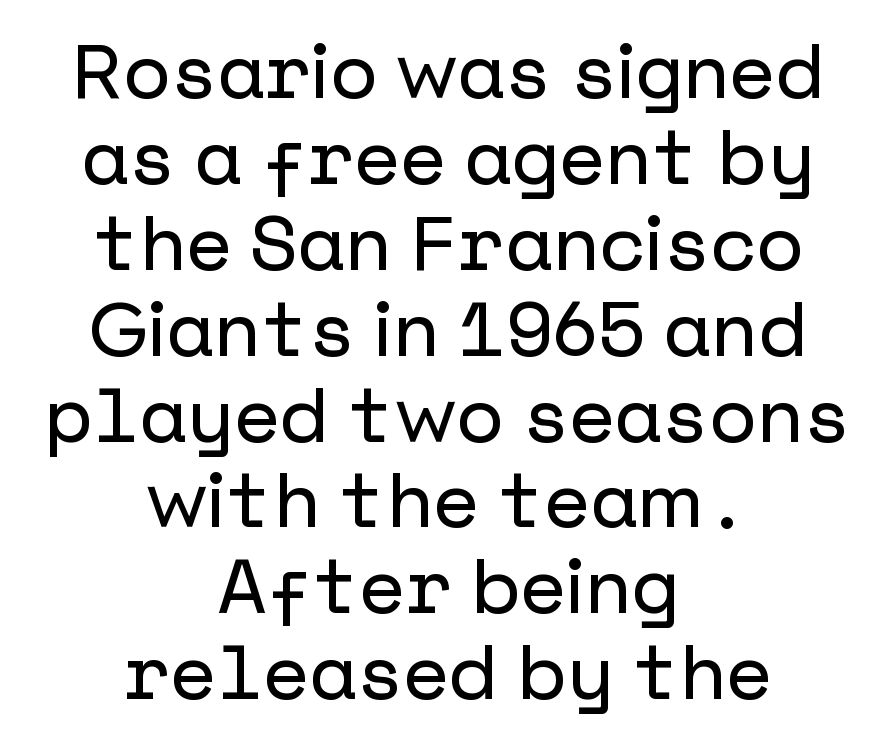
The image shows 76 px sans-serif type, upright; set centered, tight line spacing (1.13x), normal letter spacing, not underlined; low stroke contrast and a medium x-height.
